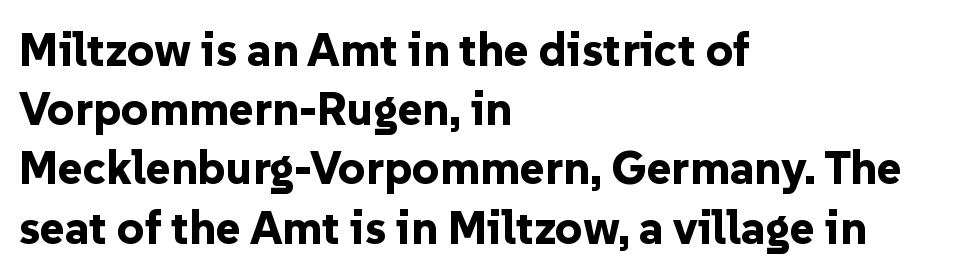
The image shows 47 px bold sans-serif type, upright; set left-aligned, normal line spacing (1.26x), normal letter spacing, not underlined; low stroke contrast and a medium x-height.
